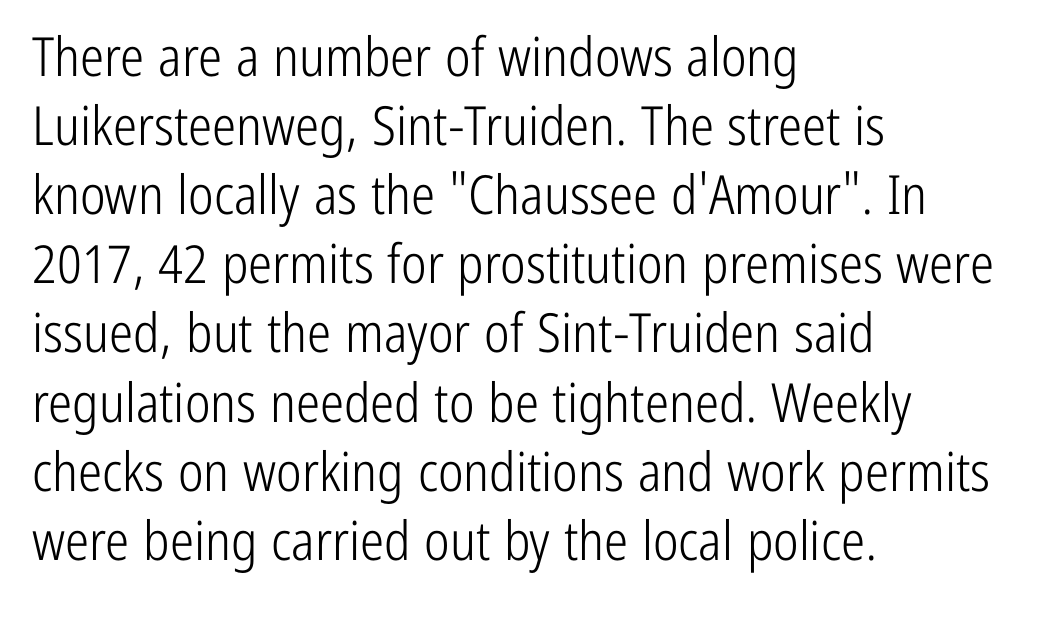
The image shows 54 px light, condensed sans-serif type, upright; set left-aligned, normal line spacing (1.28x), normal letter spacing, not underlined; low stroke contrast and a medium x-height.
